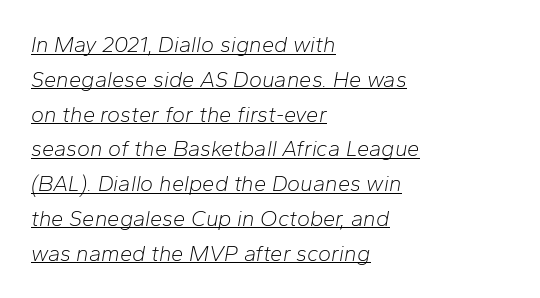
Q: Is the text bold? A: No.
Q: Is the text italic (slanted)? A: Yes, it leans right by about 10 degrees.
Q: Is the text underlined? A: Yes.
Q: How is the paragraph aligned? A: Left-aligned.
Q: Is the spacing between letters normal or unusually wide? A: Normal.
Q: Is the spacing between lines tight, normal or loose? A: Normal.
